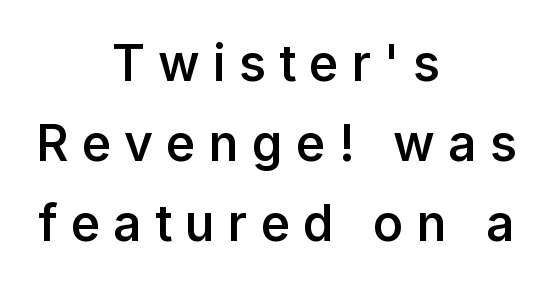
These lines are centered, leaving both edges ragged. The glyphs are unaccompanied by any horizontal stroke below them. The letters stand straight up with perfectly vertical stems. The rows are spaced the way most documents space them.
